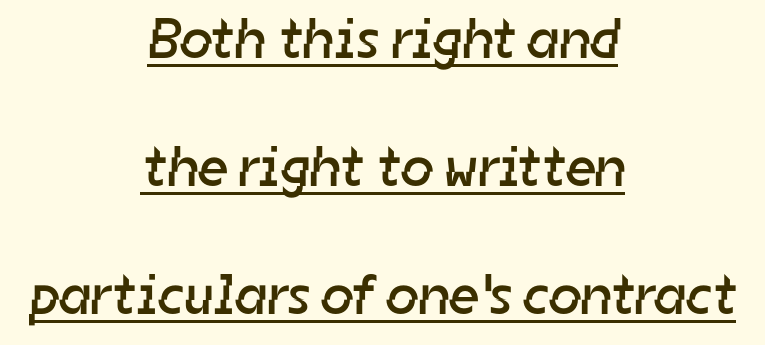
The image shows 57 px regular-weight sans-serif type; set centered, loose line spacing (2.25x), normal letter spacing, underlined; low stroke contrast and a medium x-height.
